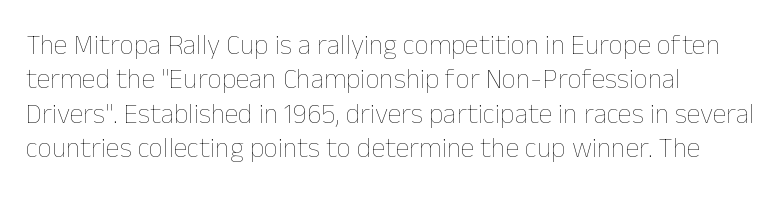
Q: Is the text bold? A: No.
Q: Is the text italic (slanted)? A: No, it is upright.
Q: Is the text underlined? A: No.
Q: How is the paragraph aligned? A: Left-aligned.
Q: Is the spacing between letters normal or unusually wide? A: Normal.
Q: Width (condensed, normal, or wide)? A: Normal.
Q: Stroke contrast? A: Low.
Q: x-height? A: Medium.
Q: Monospaced? A: No.
